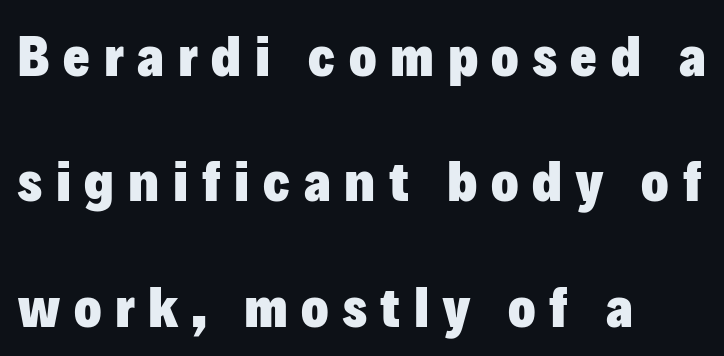
{"serif": "no", "italic": "no", "bold": "yes", "weight": "heavy", "width": "normal", "stroke_contrast": "low", "x_height": "medium", "monospaced": "no", "underline": "no", "align": "left", "line_spacing": "loose", "line_spacing_ratio": 2.2, "letter_spacing": "wide", "letter_spacing_em": 0.24, "glyph_px": 57}
